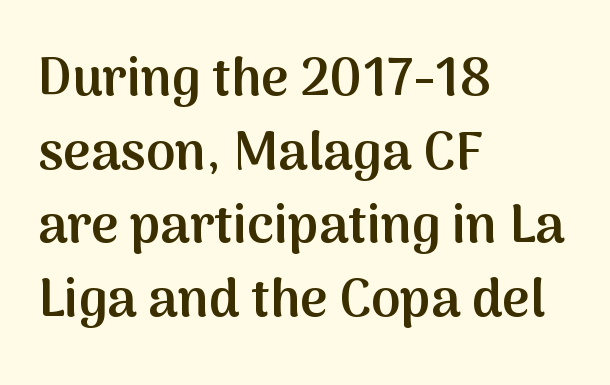
The image shows 53 px semibold sans-serif type, upright; set left-aligned, normal line spacing (1.39x), normal letter spacing, not underlined; medium stroke contrast and a medium x-height.
